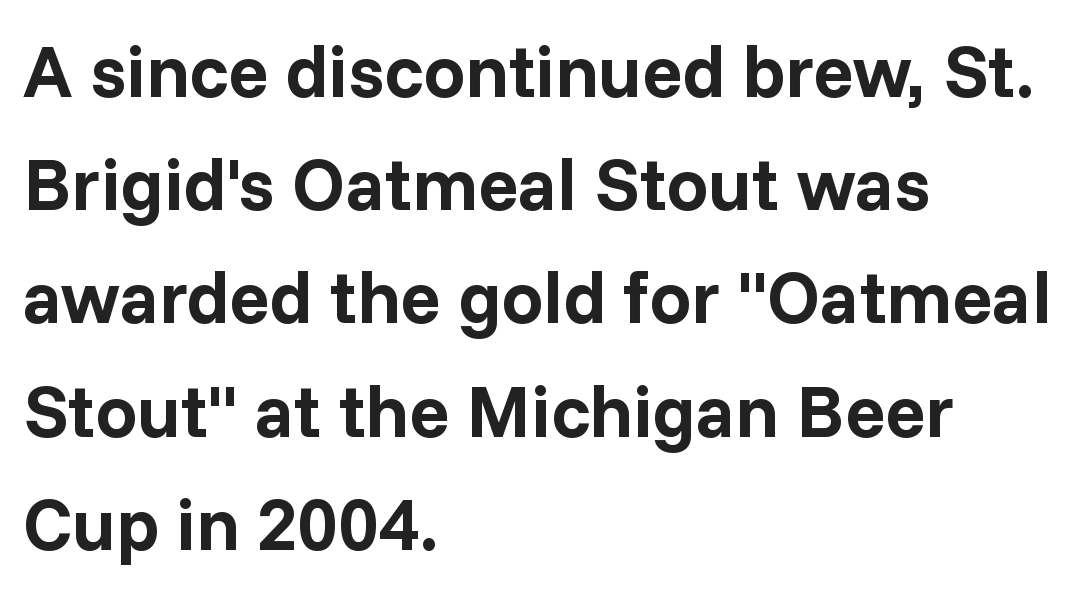
Interline gaps are of average width in this sample. The area under the type is left untouched. The gaps between neighbouring characters are ordinary and unremarkable. Heavy, bold letterforms.
